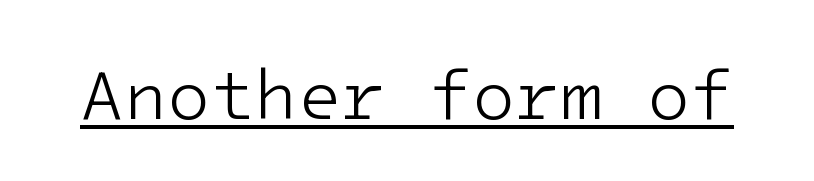
You could call the tracking neutral — neither tight nor loose. Compared with undecorated copy, this sample adds a rule below the words. Compared with a typical body face, this is equally light or lighter still. Observe the absence of serifs on each vertical stroke in this sample. You could count columns in this text — the font is strictly monospaced. The letters stand straight up with perfectly vertical stems.
